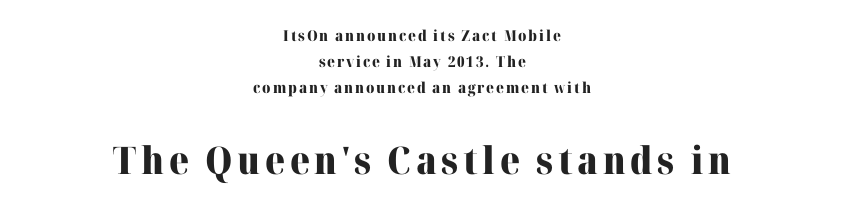
The image shows 38 px heavy serif type, upright; set centered, line spacing 1.74x, not underlined; the second (bottom) block is 2.53x larger; high stroke contrast and a medium x-height.
